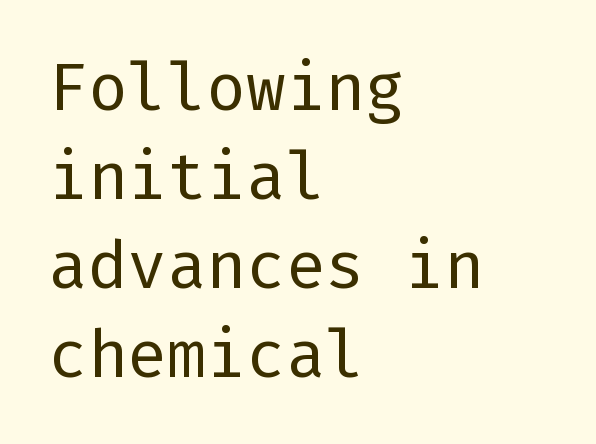
The image shows 66 px regular-weight sans-serif type, upright; set left-aligned, normal line spacing (1.35x), normal letter spacing, not underlined; low stroke contrast and a medium x-height.
